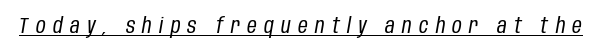
The passage shown is not bold in any degree. Characters follow at a spacing far wider than the type designer built in. Would a proofreader flag this as italicized? Yes. Beneath each row of characters lies a ruled line.
